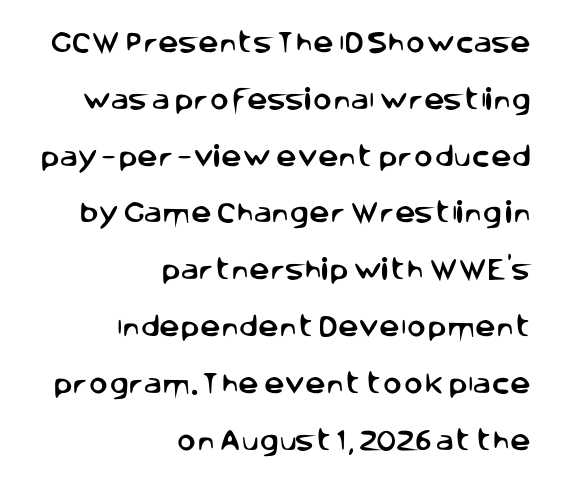
The face used here is rendered with its standard letterfit. Line endings align vertically; line beginnings do not. Beneath every word, the page is bare. No italicization has been applied; the sample stays upright. In terms of leading, this rendering errs on the spacious side.
